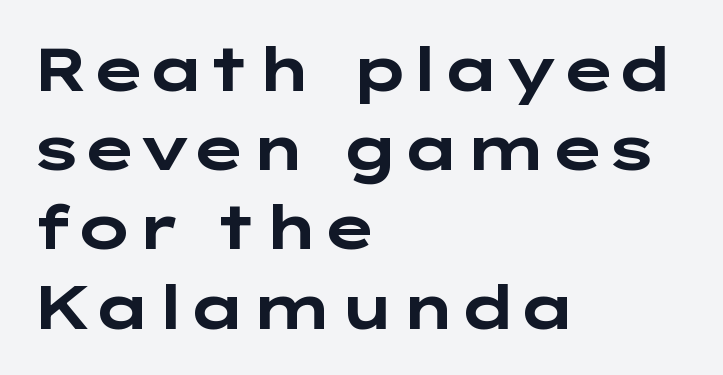
The zone under the glyphs is completely vacant. Which margin do the lines hug? The left one — the right edge is uneven. Stroke terminals: plain, sans-serif. Nobody touched the tracking dial on this one.
